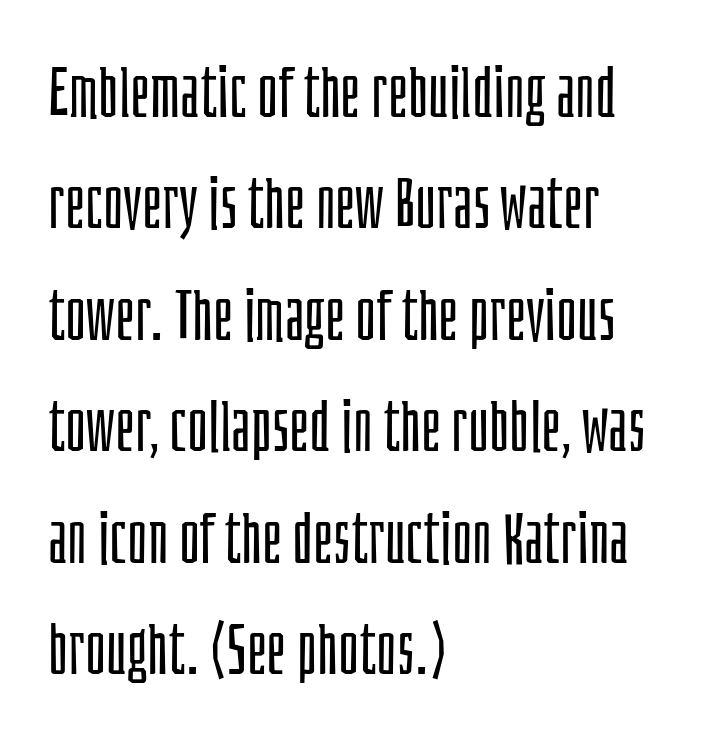
Q: Is the text bold? A: No.
Q: Is the text italic (slanted)? A: No, it is upright.
Q: Is the typeface a serif or a sans-serif typeface? A: Sans-serif.
Q: Is the text underlined? A: No.
Q: How is the paragraph aligned? A: Left-aligned.
Q: Is the spacing between letters normal or unusually wide? A: Normal.
Q: Is the spacing between lines tight, normal or loose? A: Normal.
Q: Width (condensed, normal, or wide)? A: Condensed.
Q: Stroke contrast? A: Low.
Q: x-height? A: Large.
Q: Monospaced? A: No.
